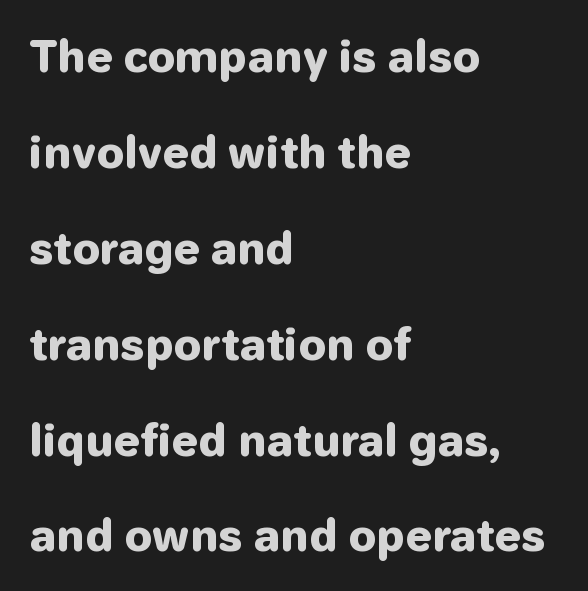
Q: Is the text bold? A: Yes.
Q: Is the text italic (slanted)? A: No, it is upright.
Q: Is the typeface a serif or a sans-serif typeface? A: Sans-serif.
Q: Is the text underlined? A: No.
Q: How is the paragraph aligned? A: Left-aligned.
Q: Is the spacing between letters normal or unusually wide? A: Normal.
Q: Is the spacing between lines tight, normal or loose? A: Loose.
Q: Width (condensed, normal, or wide)? A: Normal.
Q: Stroke contrast? A: Low.
Q: x-height? A: Medium.
Q: Monospaced? A: No.
